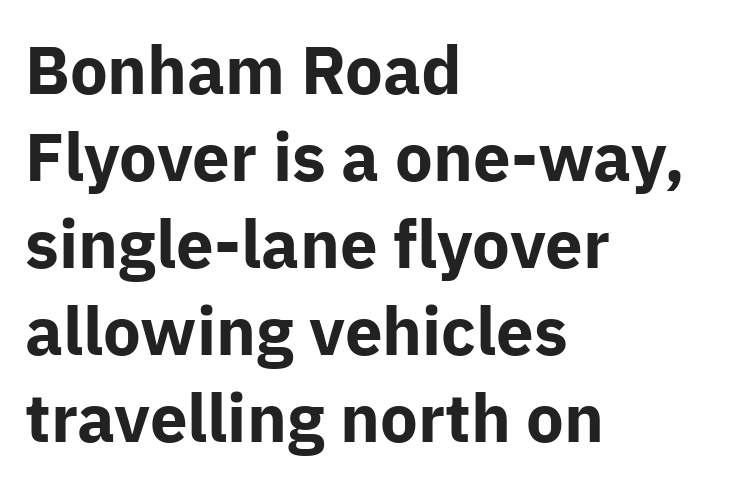
{"serif": "no", "italic": "no", "bold": "yes", "weight": "bold", "width": "normal", "stroke_contrast": "low", "x_height": "medium", "monospaced": "no", "underline": "no", "align": "left", "line_spacing": "normal", "line_spacing_ratio": 1.3, "letter_spacing": "normal", "letter_spacing_em": 0.0, "glyph_px": 67}
